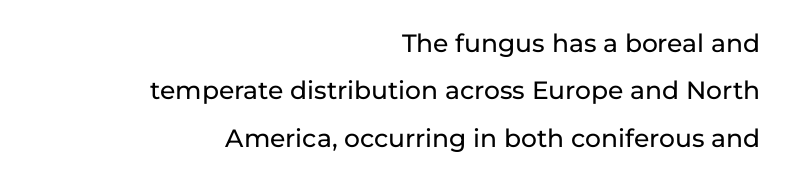
The image shows 25 px text type, upright; set right-aligned, loose line spacing (1.9x), normal letter spacing, not underlined.
